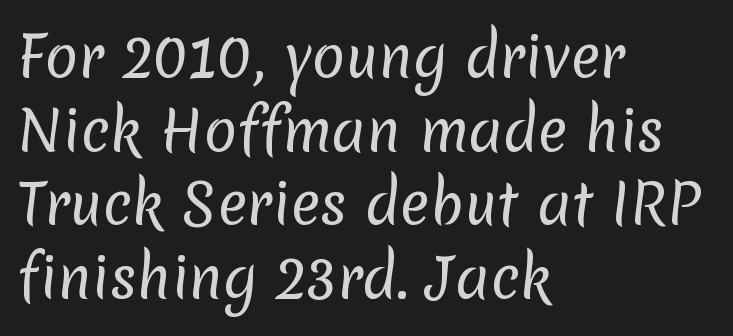
Each new line begins a customary step beneath the previous one. Nobody drew a line under any word here. Look at the bottom of the vertical strokes: they stop flat, with no serifs. Summary of weight: not heavy and not bold. Caption: standard tracking, unaltered.
